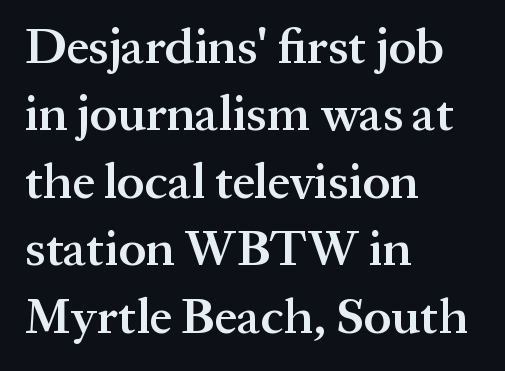
{"serif": "yes", "italic": "no", "bold": "semi", "weight": "semibold", "width": "normal", "stroke_contrast": "medium", "x_height": "medium", "monospaced": "no", "underline": "no", "align": "left", "line_spacing": "normal", "line_spacing_ratio": 1.35, "letter_spacing": "normal", "letter_spacing_em": 0.0, "glyph_px": 50}
